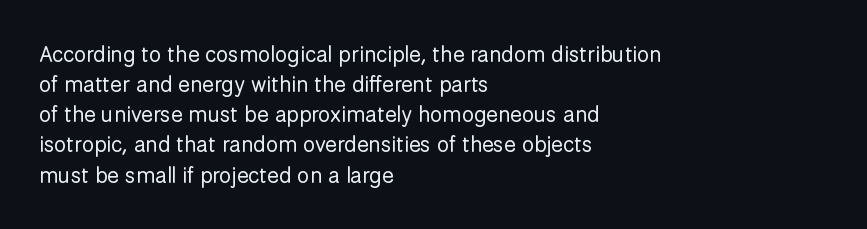
The letterforms sit shoulder to shoulder at normal distance. The space directly below the letters is spotless. Counters stay open thanks to moderate or lighter strokes. The vertical gap from one line to the next is medium. Ascenders rise straight up at ninety degrees. The ragged edge is on the right, which tells us the setting is flush left.
